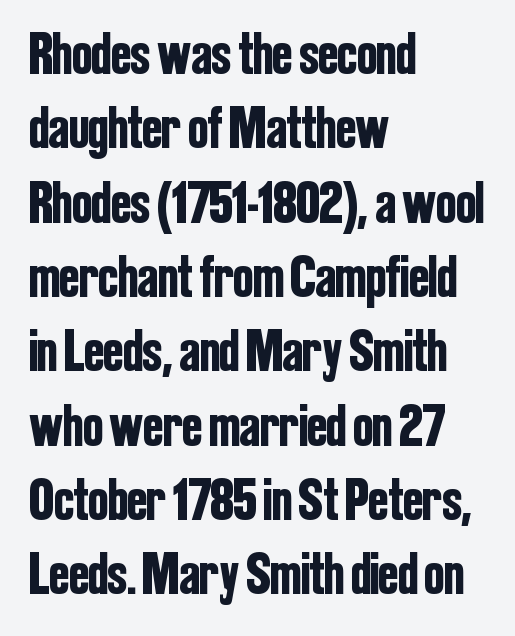
Q: Is the text italic (slanted)? A: No, it is upright.
Q: Is the typeface a serif or a sans-serif typeface? A: Sans-serif.
Q: Is the text underlined? A: No.
Q: How is the paragraph aligned? A: Left-aligned.
Q: Is the spacing between letters normal or unusually wide? A: Normal.
Q: Is the spacing between lines tight, normal or loose? A: Normal.
Q: Width (condensed, normal, or wide)? A: Condensed.
Q: Stroke contrast? A: Low.
Q: x-height? A: Medium.
Q: Monospaced? A: No.
